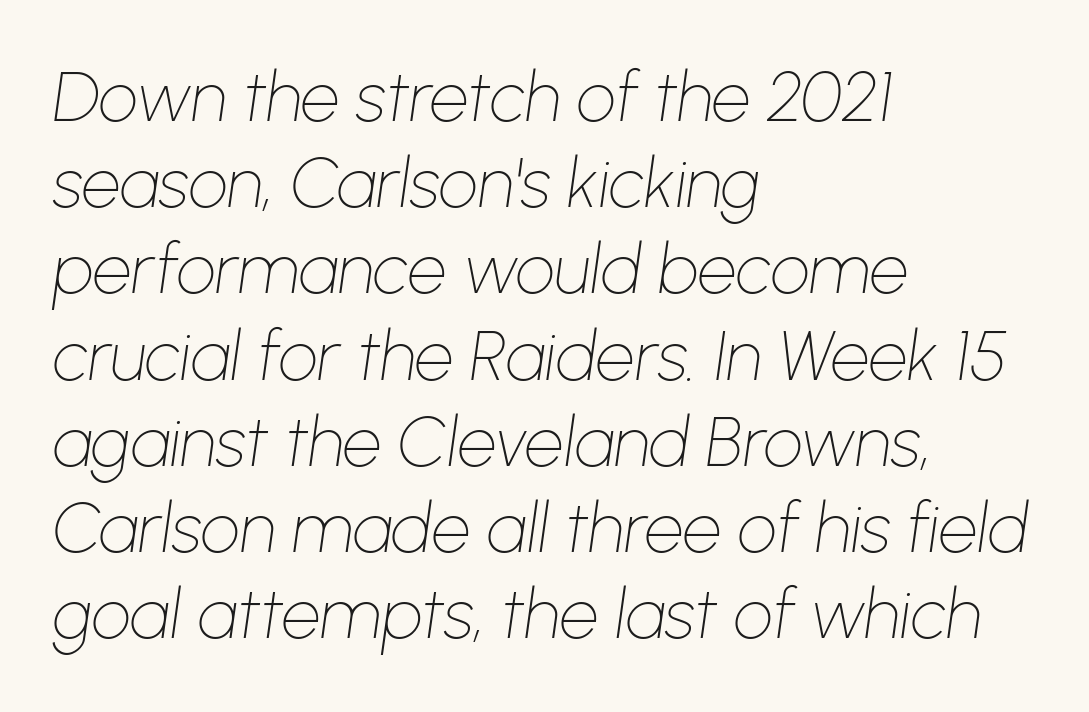
{"italic": "yes", "lean": "right", "slant_degrees": 8, "bold": "no", "weight": "thin", "width": "normal", "stroke_contrast": "low", "x_height": "medium", "monospaced": "no", "underline": "no", "align": "left", "line_spacing": "normal", "line_spacing_ratio": 1.25, "letter_spacing": "normal", "letter_spacing_em": 0.0, "glyph_px": 69}
